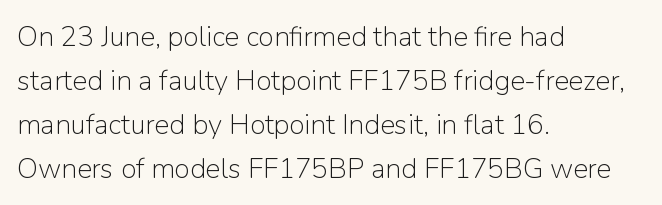
Q: Is the text bold? A: No.
Q: Is the text italic (slanted)? A: No, it is upright.
Q: Is the typeface a serif or a sans-serif typeface? A: Sans-serif.
Q: Is the text underlined? A: No.
Q: How is the paragraph aligned? A: Left-aligned.
Q: Is the spacing between letters normal or unusually wide? A: Normal.
Q: Is the spacing between lines tight, normal or loose? A: Normal.
Q: Width (condensed, normal, or wide)? A: Normal.
Q: Stroke contrast? A: Low.
Q: x-height? A: Medium.
Q: Monospaced? A: No.
